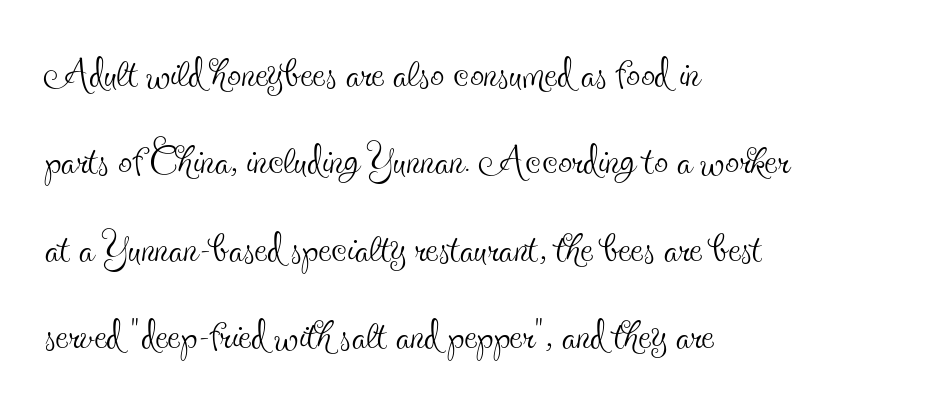
The image shows 56 px thin, condensed serif type; set left-aligned, normal line spacing (1.56x), normal letter spacing, not underlined; a small x-height.
